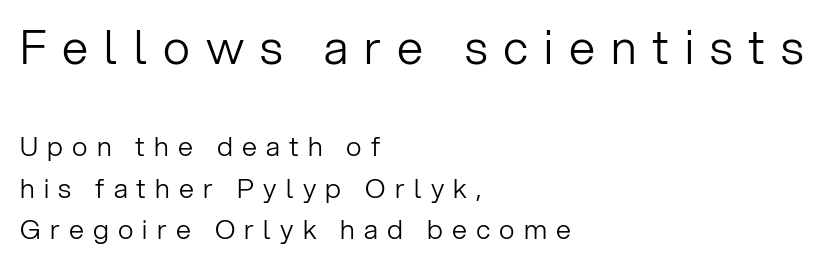
The image shows 47 px light sans-serif type, upright; set left-aligned, normal line spacing (1.54x), unusually wide letter spacing (+0.34 em), not underlined; the first (top) block is 1.74x larger; low stroke contrast and a medium x-height.
